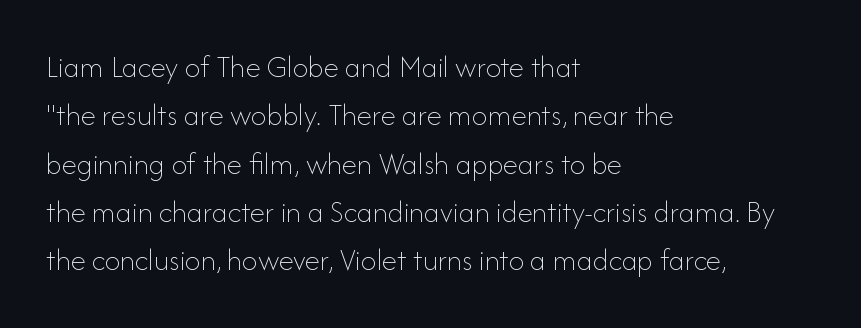
The image shows 31 px thin type, upright; set left-aligned, normal line spacing (1.56x), normal letter spacing, not underlined; low stroke contrast and a small x-height.
